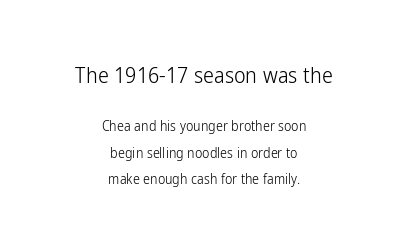
Q: Is the text bold? A: No.
Q: Is the text italic (slanted)? A: No, it is upright.
Q: Is the text underlined? A: No.
Q: How is the paragraph aligned? A: Centered.
Q: Is the spacing between letters normal or unusually wide? A: Normal.
Q: Which block of text is set in a larger size, the first (top) or the second (bottom)? A: The first (top) one.
